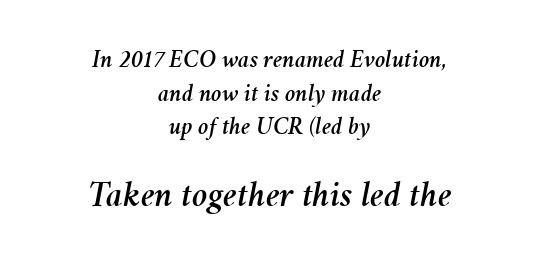
Q: Is the text italic (slanted)? A: Yes, it leans right by about 11 degrees.
Q: Is the text underlined? A: No.
Q: How is the paragraph aligned? A: Centered.
Q: Is the spacing between letters normal or unusually wide? A: Normal.
Q: Is the spacing between lines tight, normal or loose? A: Normal.
Q: Which block of text is set in a larger size, the first (top) or the second (bottom)? A: The second (bottom) one.
Q: Width (condensed, normal, or wide)? A: Normal.
Q: Stroke contrast? A: Medium.
Q: x-height? A: Medium.
Q: Monospaced? A: No.
